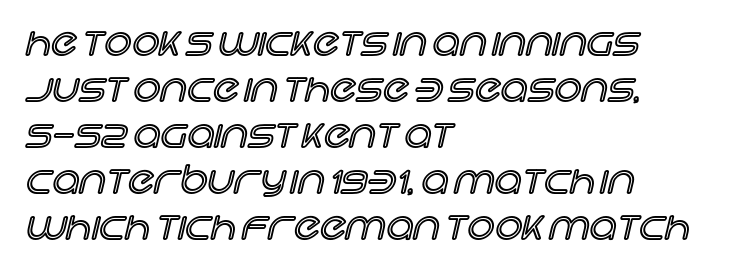
The image shows 38 px text type; set left-aligned, line spacing 1.21x, normal letter spacing, not underlined; a large x-height.
